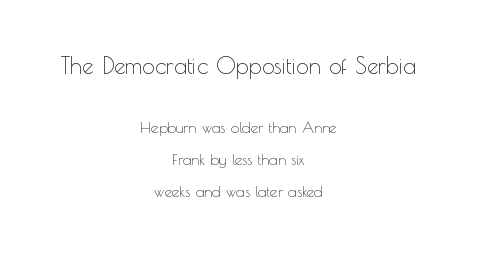
The lines are quadded center. Line spacing here is loose. Decoration check: the copy has no underline. The face looks like a standard text weight, possibly lighter. Reading top to bottom, the characters get smaller at the block break. Characters follow at the spacing the type designer built in.
